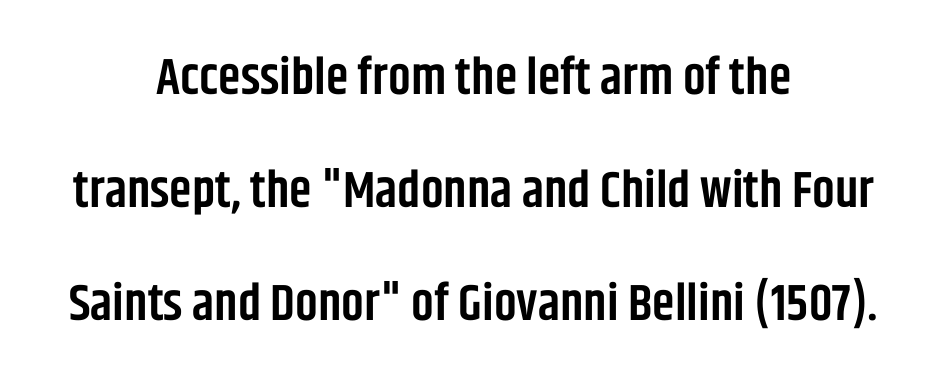
The image shows 51 px semibold, condensed sans-serif type, upright; set centered, loose line spacing (2.22x), normal letter spacing, not underlined; low stroke contrast and a large x-height.
